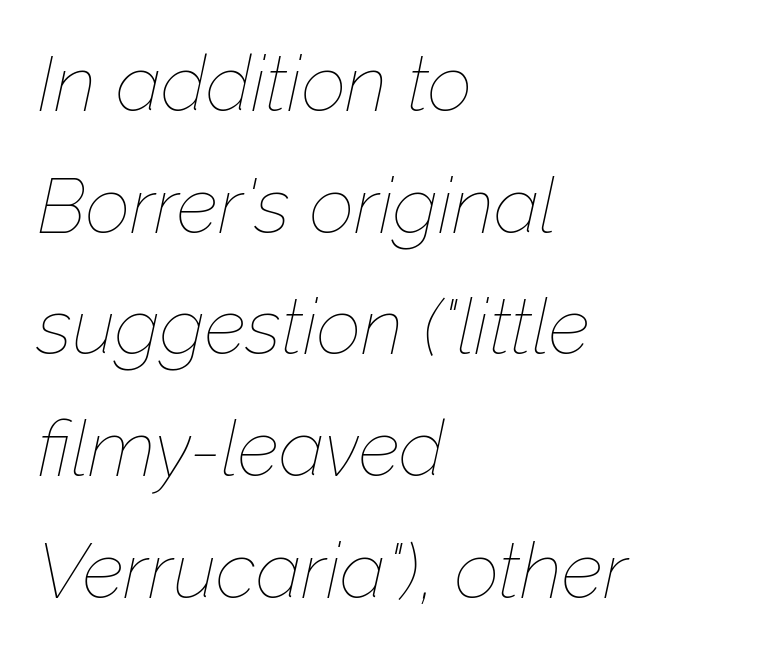
The face used here is proportionally spaced, like ordinary book or web type. The setting favours the left margin, as ordinary paragraphs usually do. Interline gaps are of average width in this sample. The font is comparable to plain body text, perhaps lighter. What stands out about the letter spacing? Nothing — it is the standard amount.
